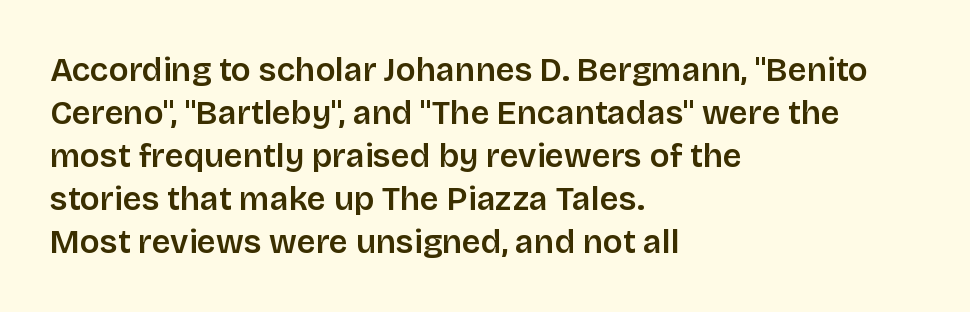
Q: Is the text italic (slanted)? A: No, it is upright.
Q: Is the typeface a serif or a sans-serif typeface? A: Sans-serif.
Q: Is the text underlined? A: No.
Q: How is the paragraph aligned? A: Left-aligned.
Q: Is the spacing between letters normal or unusually wide? A: Normal.
Q: Is the spacing between lines tight, normal or loose? A: Normal.
Q: Width (condensed, normal, or wide)? A: Normal.
Q: Stroke contrast? A: Low.
Q: x-height? A: Large.
Q: Monospaced? A: No.
